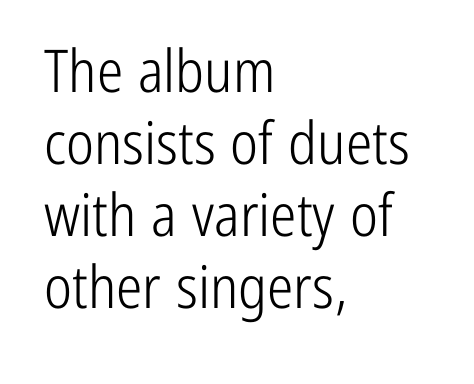
Q: Is the text bold? A: No.
Q: Is the text italic (slanted)? A: No, it is upright.
Q: Is the typeface a serif or a sans-serif typeface? A: Sans-serif.
Q: Is the text underlined? A: No.
Q: How is the paragraph aligned? A: Left-aligned.
Q: Is the spacing between letters normal or unusually wide? A: Normal.
Q: Width (condensed, normal, or wide)? A: Condensed.
Q: Stroke contrast? A: Low.
Q: x-height? A: Medium.
Q: Monospaced? A: No.
